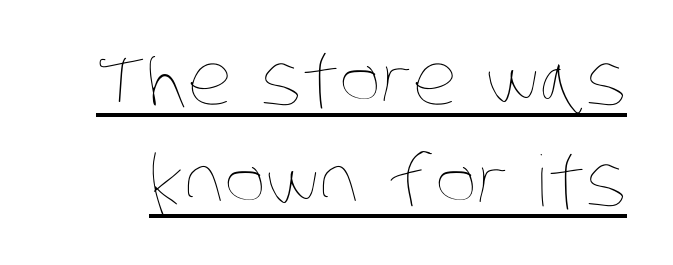
The image shows 70 px thin, condensed type; set normal line spacing (1.44x), normal letter spacing, underlined; low stroke contrast and a large x-height.
